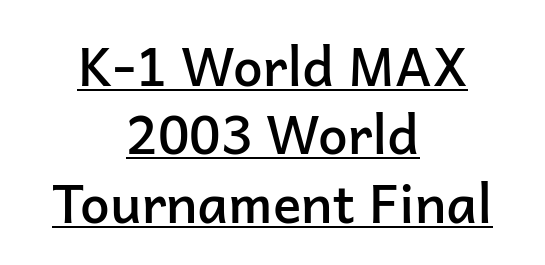
{"serif": "no", "italic": "no", "bold": "semi", "weight": "semibold", "width": "normal", "stroke_contrast": "low", "x_height": "medium", "monospaced": "no", "underline": "yes", "align": "center", "line_spacing": "normal", "line_spacing_ratio": 1.29, "letter_spacing": "normal", "letter_spacing_em": 0.0, "glyph_px": 53}
